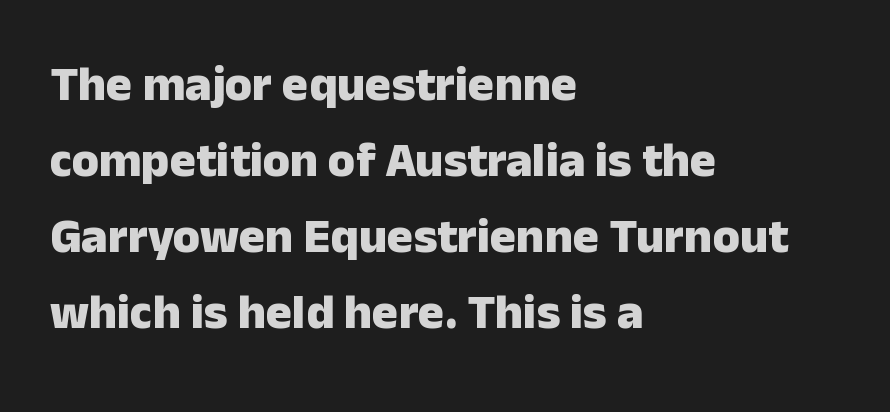
Line beginnings align vertically; line endings do not. These lines are composed in type without serifs. How heavy is the stroke? Heavy — this is a bold. A typesetter would call this leading conventional body-copy spacing.
